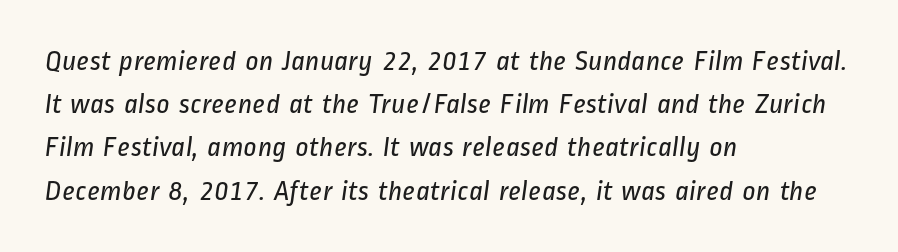
{"serif": "no", "bold": "no", "weight": "regular", "width": "condensed", "stroke_contrast": "low", "x_height": "medium", "monospaced": "no", "underline": "no", "align": "left", "line_spacing": "normal", "line_spacing_ratio": 1.49, "letter_spacing": "normal", "letter_spacing_em": 0.0, "glyph_px": 29}
